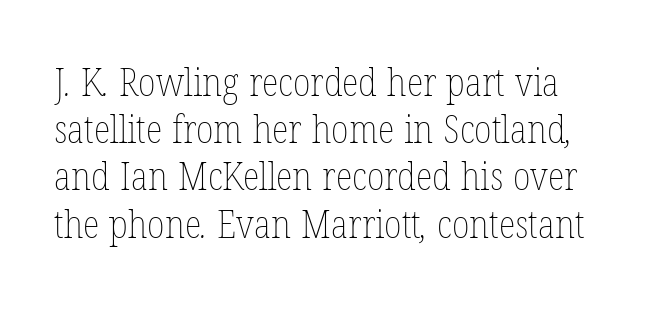
The image shows 39 px thin, condensed type; set line spacing 1.21x, normal letter spacing, not underlined; low stroke contrast and a medium x-height.
